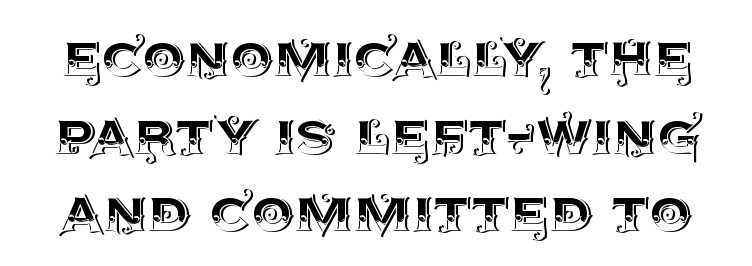
{"italic": "no", "width": "normal", "x_height": "large", "monospaced": "no", "underline": "no", "line_spacing": "tight", "line_spacing_ratio": 1.14, "letter_spacing": "normal", "letter_spacing_em": 0.0, "glyph_px": 68}
